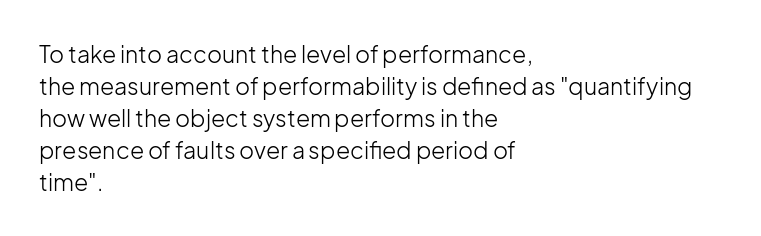
Q: Is the text bold? A: No.
Q: Is the text italic (slanted)? A: No, it is upright.
Q: Is the text underlined? A: No.
Q: How is the paragraph aligned? A: Left-aligned.
Q: Is the spacing between letters normal or unusually wide? A: Normal.
Q: Is the spacing between lines tight, normal or loose? A: Normal.
